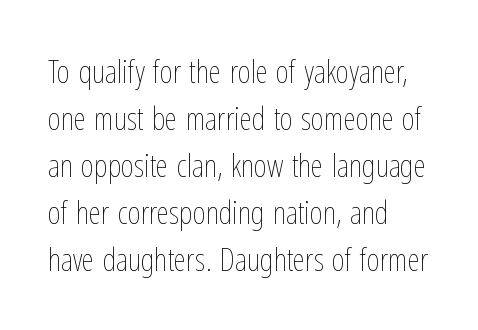
You could not count columns in this text — the font is proportionally spaced. Descender tails drop into unmarked territory. Is this a heavy cut? Hardly; it is regular or lighter. The face used here is rendered with its standard letterfit. Unlike italic type, these characters show no tilt at all.
